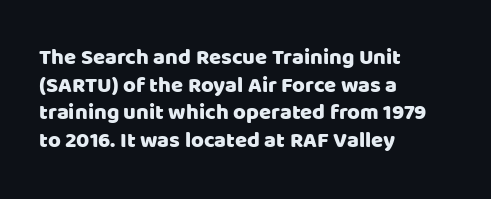
Regarding leading, the lines here are spaced in the standard way. The space beneath each line is pristine and unruled. Tracking value appears to be zero — textbook default spacing. The setting favours the left margin, as ordinary paragraphs usually do.
